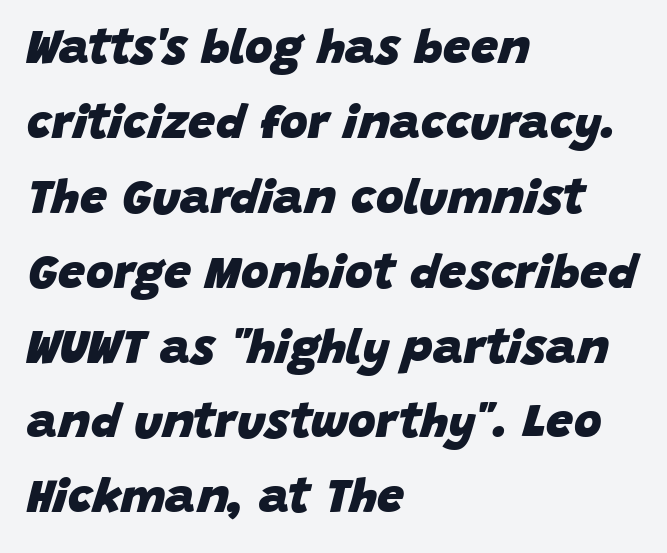
Q: Is the text bold? A: Yes.
Q: Is the text italic (slanted)? A: Yes, it leans right by about 15 degrees.
Q: Is the text underlined? A: No.
Q: How is the paragraph aligned? A: Left-aligned.
Q: Is the spacing between letters normal or unusually wide? A: Normal.
Q: Is the spacing between lines tight, normal or loose? A: Normal.
Q: Width (condensed, normal, or wide)? A: Normal.
Q: Stroke contrast? A: Low.
Q: x-height? A: Large.
Q: Monospaced? A: No.
